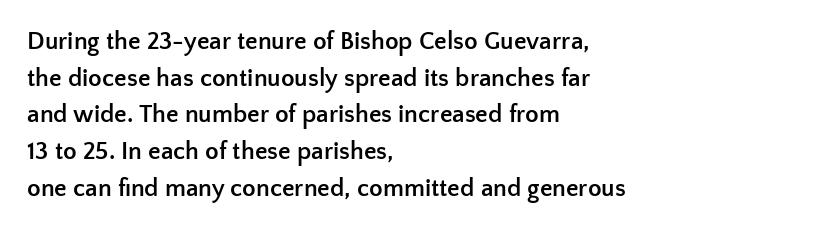
The image shows 25 px bold type, upright; set left-aligned, normal line spacing (1.47x), normal letter spacing, not underlined.
